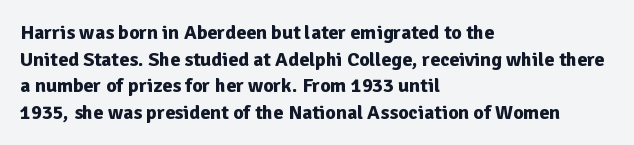
{"italic": "no", "bold": "yes", "underline": "no", "align": "left", "line_spacing": "normal", "line_spacing_ratio": 1.33, "letter_spacing": "normal", "letter_spacing_em": 0.0, "glyph_px": 20}
